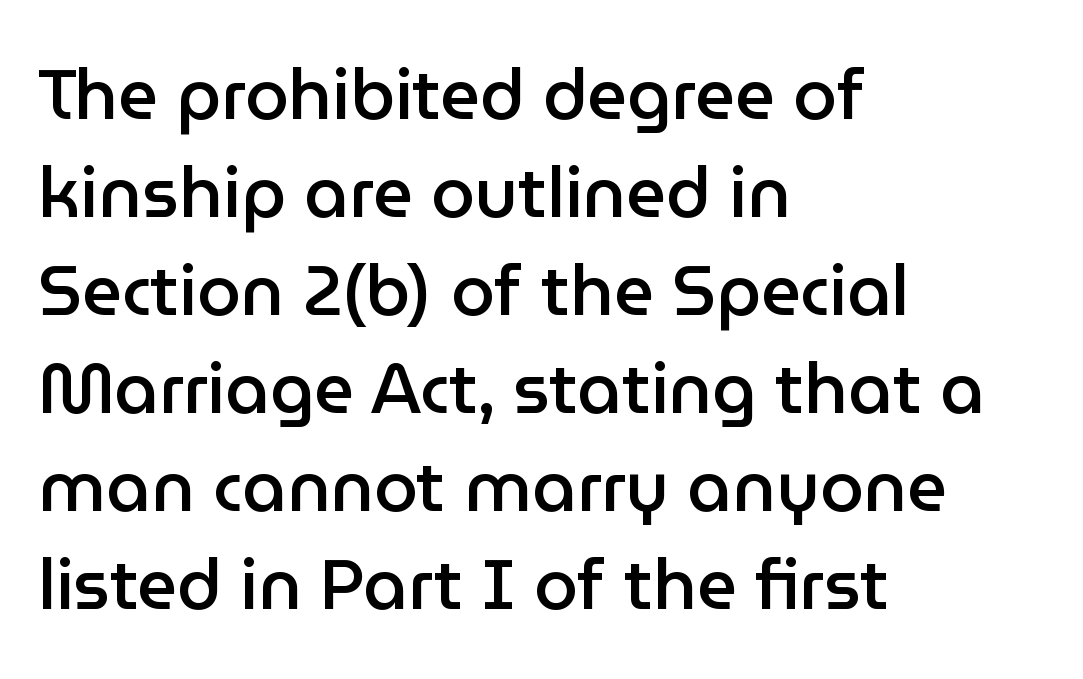
{"serif": "no", "italic": "no", "bold": "semi", "weight": "semibold", "width": "normal", "stroke_contrast": "low", "x_height": "medium", "monospaced": "no", "underline": "no", "align": "left", "line_spacing": "normal", "line_spacing_ratio": 1.4, "letter_spacing": "normal", "letter_spacing_em": 0.0, "glyph_px": 70}
